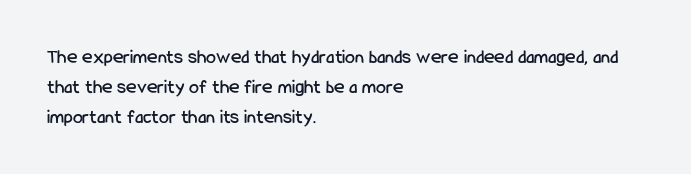
{"italic": "no", "underline": "no", "align": "left", "line_spacing": "normal", "line_spacing_ratio": 1.5, "letter_spacing": "normal", "letter_spacing_em": 0.0, "glyph_px": 20}
